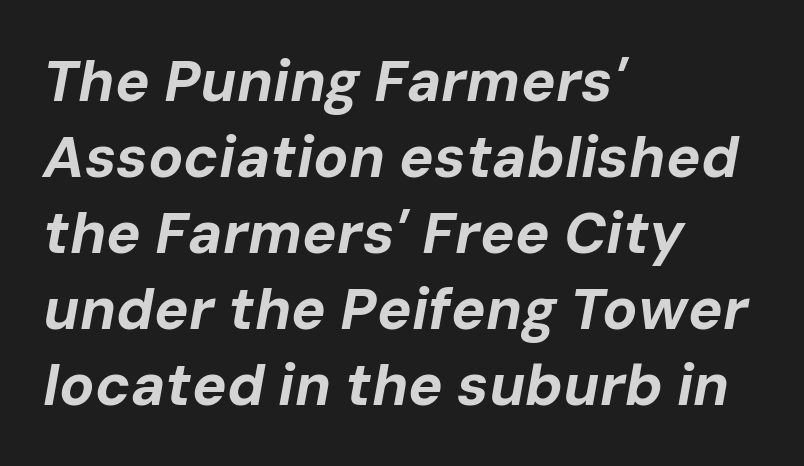
Tracking here is standard; glyphs follow each other at the usual distance. Compared with a centered layout, this one pins lines to the left instead. The rows are spaced the way most documents space them. Students, this is bold: see how much ink each stroke carries.
